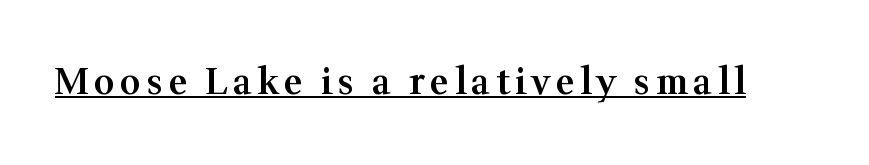
{"serif": "yes", "italic": "no", "bold": "semi", "weight": "semibold", "width": "normal", "stroke_contrast": "medium", "x_height": "medium", "monospaced": "no", "underline": "yes", "glyph_px": 36}
